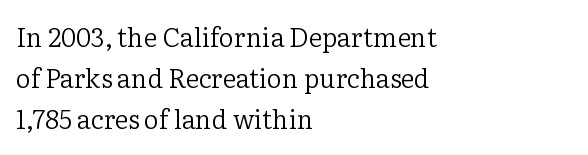
Q: Is the text bold? A: No.
Q: Is the text italic (slanted)? A: No, it is upright.
Q: Is the text underlined? A: No.
Q: How is the paragraph aligned? A: Left-aligned.
Q: Is the spacing between letters normal or unusually wide? A: Normal.
Q: Is the spacing between lines tight, normal or loose? A: Normal.
